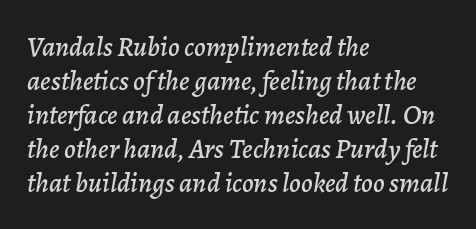
The image shows 28 px text type, italic (leaning right); set left-aligned, line spacing 1.21x, normal letter spacing, not underlined; low stroke contrast and a medium x-height.
